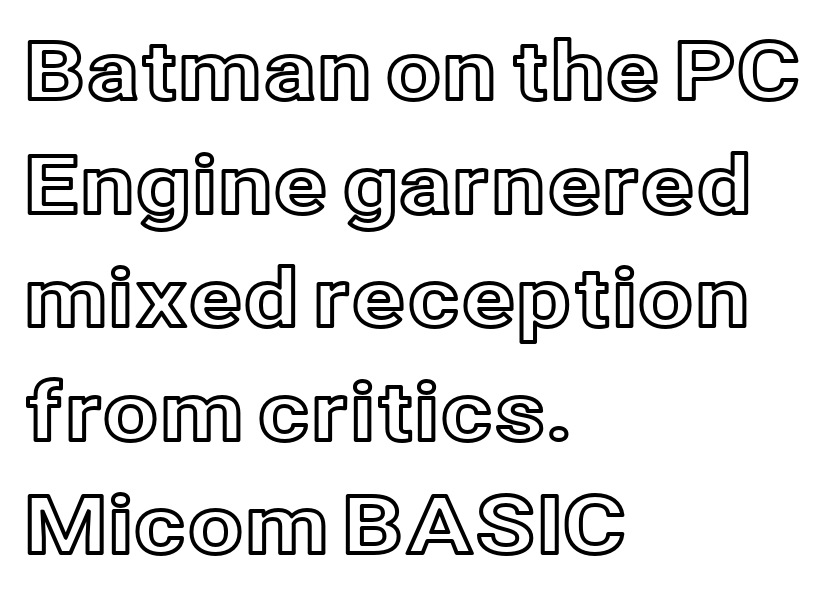
The passage shown is typed in a proportional face where columns would drift. Caption: standard tracking, unaltered. The letters stand straight up with perfectly vertical stems. Line beginnings align vertically; line endings do not.
